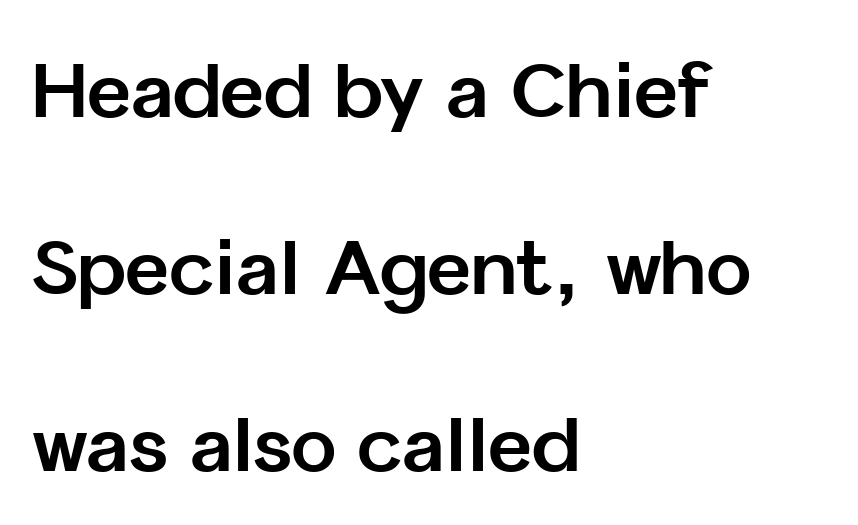
Line starts are locked; line ends wander. This sample uses plain, unmodified letter spacing. Regarding serifs, this sample does without them. Ordinary non-slanted type is in use. This sample has the flowing, uneven cadence of proportional lettering.
